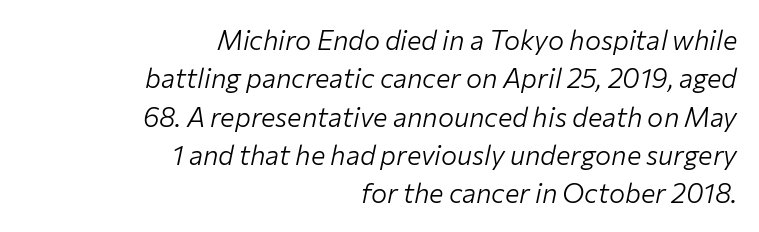
The space directly below the letters is spotless. It's the slanting kind of type. Line ends are locked; line starts wander. Honestly, the row spacing looks completely unremarkable. Compared with a typical body face, this is equally light or lighter still. This sample uses plain, unmodified letter spacing.
